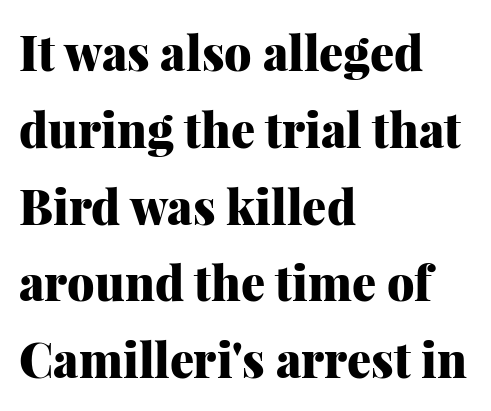
{"serif": "yes", "italic": "no", "bold": "yes", "weight": "heavy", "width": "normal", "stroke_contrast": "medium", "x_height": "medium", "monospaced": "no", "underline": "no", "align": "left", "line_spacing": "normal", "line_spacing_ratio": 1.6, "letter_spacing": "normal", "letter_spacing_em": 0.0, "glyph_px": 48}
